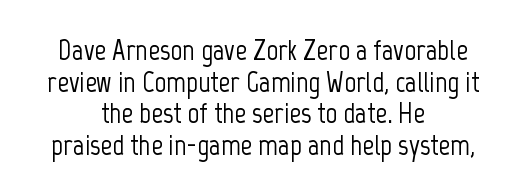
Unlike a traditional serif, this face leaves its strokes unadorned. Descender tails drop into unmarked territory. The space between consecutive lines is stingy. The face used here is proportionally spaced, like ordinary book or web type. Alignment: centered.
